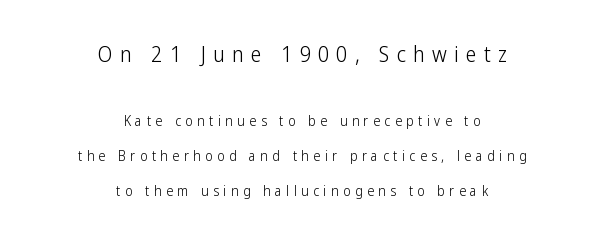
The image shows 22 px text type, upright; set centered, loose line spacing (2.5x), unusually wide letter spacing (+0.32 em), not underlined; the first (top) block is 1.57x larger.
